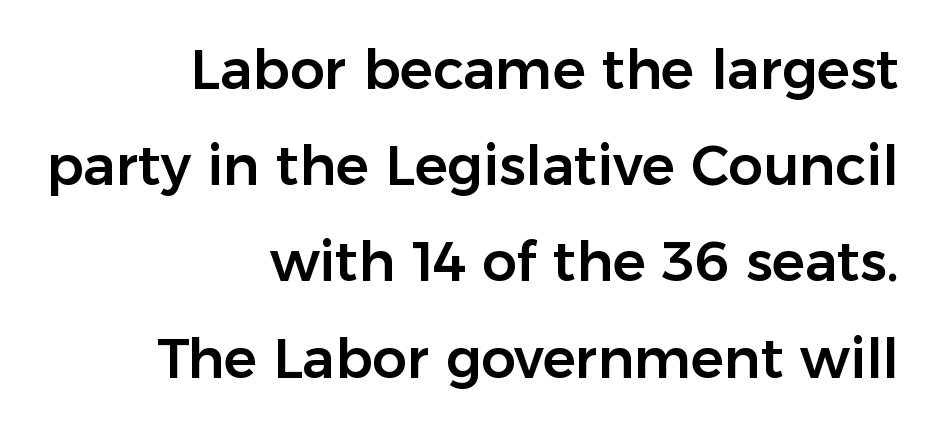
The area under the type is left untouched. The passage shown is typed in a proportional face where columns would drift. A typesetter would label this face a sans. The face used here is rendered with its standard letterfit. The compositor pushed each line to the right boundary.
